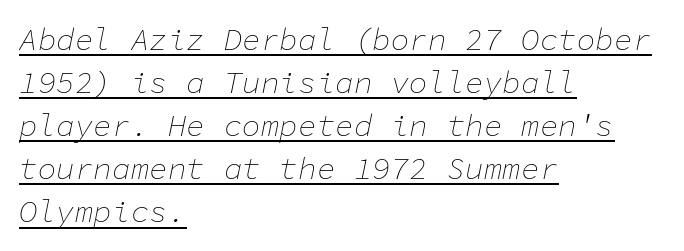
Q: Is the text bold? A: No.
Q: Is the text italic (slanted)? A: Yes, it leans right by about 11 degrees.
Q: Is the text underlined? A: Yes.
Q: How is the paragraph aligned? A: Left-aligned.
Q: Is the spacing between letters normal or unusually wide? A: Normal.
Q: Is the spacing between lines tight, normal or loose? A: Normal.
Q: Width (condensed, normal, or wide)? A: Normal.
Q: Stroke contrast? A: Low.
Q: x-height? A: Medium.
Q: Monospaced? A: Yes.
